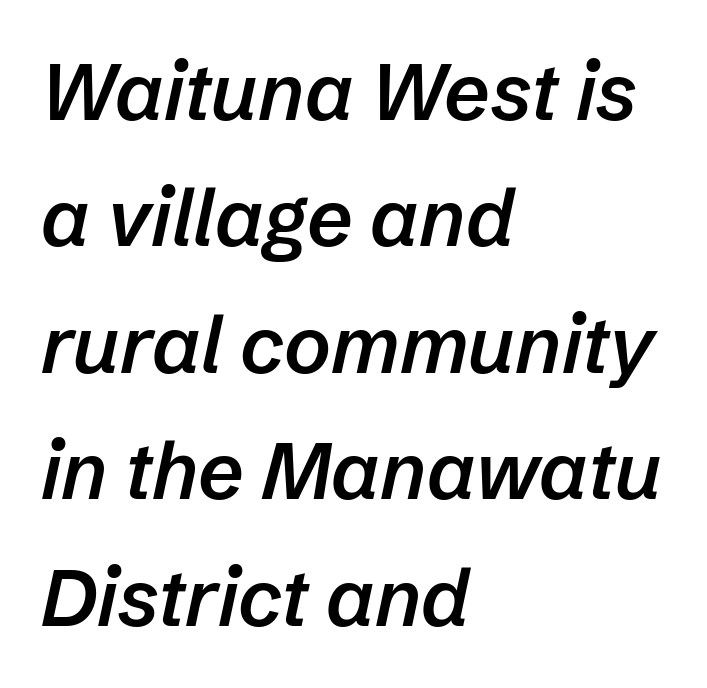
A typesetter would call this proportional, since set widths differ per character. Alignment: flush left. The space beneath each line is pristine and unruled. How heavy is the stroke? Medium-heavy — a semibold, shy of bold. Rows of type keep a routine distance in the vertical direction.
